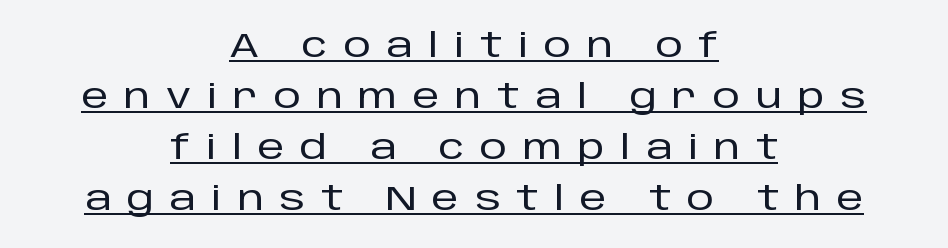
The image shows 34 px sans-serif type, upright; set centered, normal line spacing (1.5x), unusually wide letter spacing (+0.46 em), underlined; low stroke contrast and a large x-height.
